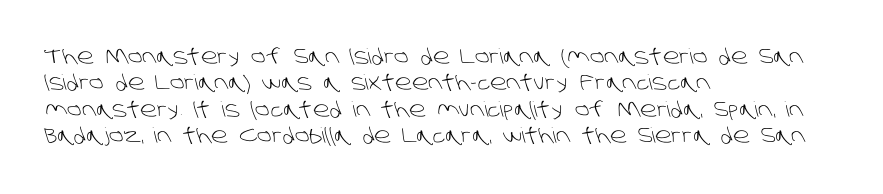
The image shows 21 px text type; set left-aligned, normal line spacing (1.26x), normal letter spacing, not underlined.
